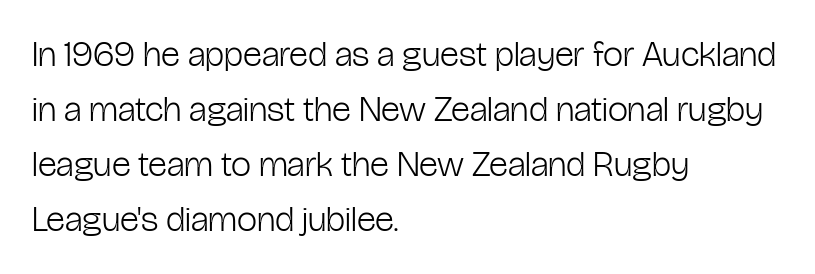
{"serif": "no", "italic": "no", "bold": "no", "weight": "light", "width": "condensed", "stroke_contrast": "low", "x_height": "medium", "monospaced": "no", "underline": "no", "align": "left", "line_spacing": "normal", "line_spacing_ratio": 1.53, "letter_spacing": "normal", "letter_spacing_em": 0.0, "glyph_px": 36}
